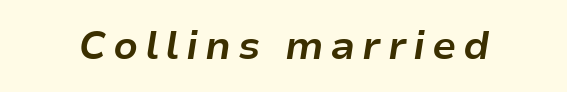
{"italic": "yes", "lean": "right", "slant_degrees": 9, "bold": "yes", "weight": "bold", "width": "normal", "stroke_contrast": "low", "x_height": "medium", "monospaced": "no", "underline": "no", "glyph_px": 39}
